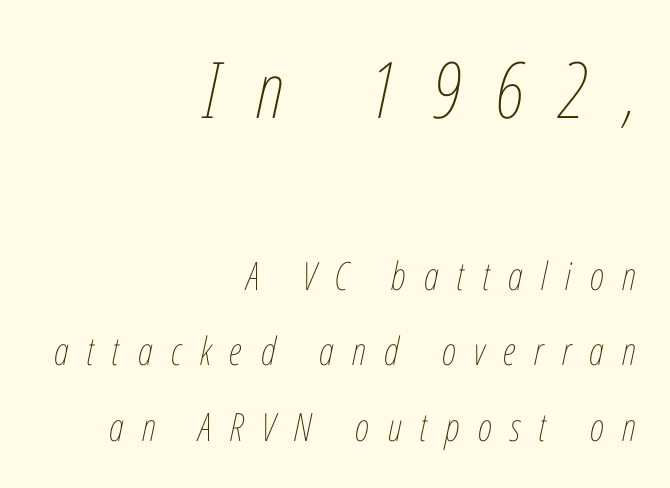
Bare-footed words on every line. The line texture is sparse and dotted thanks to wide tracking. Between these two stacked blocks, the higher one wins on size. Stems here are at most as thick as an everyday book face. Does the lettering tilt? It does — this is italic. These lines are rendered in a variable-pitch font.
